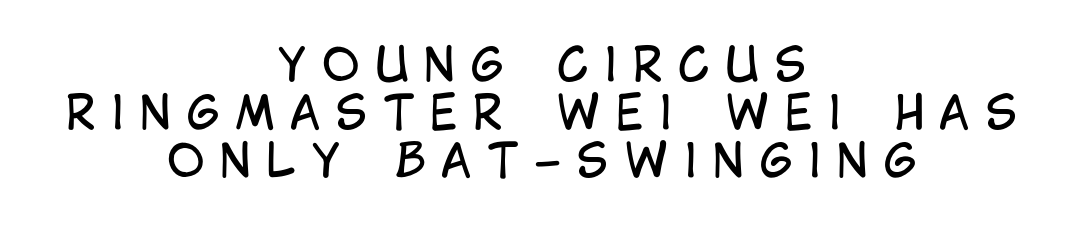
The image shows 46 px regular-weight, condensed sans-serif type, upright; set centered, tight line spacing (1.04x), unusually wide letter spacing (+0.33 em), not underlined; low stroke contrast and a large x-height.
